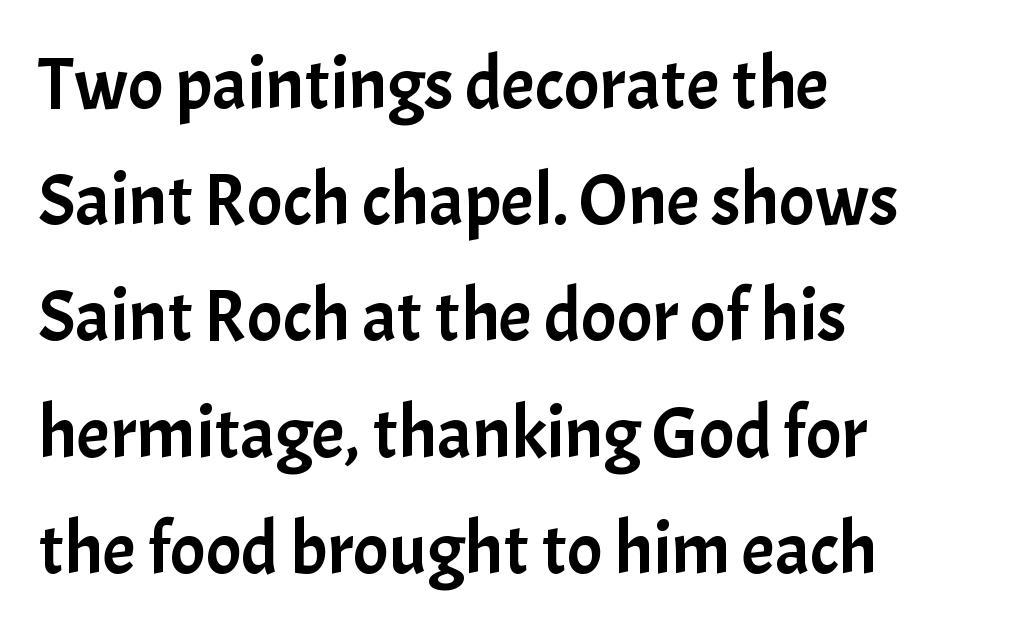
Q: Is the text italic (slanted)? A: No, it is upright.
Q: Is the typeface a serif or a sans-serif typeface? A: Sans-serif.
Q: Is the text underlined? A: No.
Q: How is the paragraph aligned? A: Left-aligned.
Q: Is the spacing between letters normal or unusually wide? A: Normal.
Q: Is the spacing between lines tight, normal or loose? A: Normal.
Q: Width (condensed, normal, or wide)? A: Normal.
Q: Stroke contrast? A: Low.
Q: x-height? A: Medium.
Q: Monospaced? A: No.
